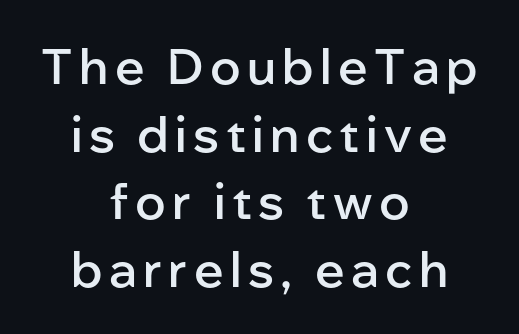
Q: Is the text bold? A: Semi-bold.
Q: Is the text italic (slanted)? A: No, it is upright.
Q: Is the typeface a serif or a sans-serif typeface? A: Sans-serif.
Q: Is the text underlined? A: No.
Q: How is the paragraph aligned? A: Centered.
Q: Is the spacing between lines tight, normal or loose? A: Normal.
Q: Width (condensed, normal, or wide)? A: Normal.
Q: Stroke contrast? A: Low.
Q: x-height? A: Medium.
Q: Monospaced? A: No.
